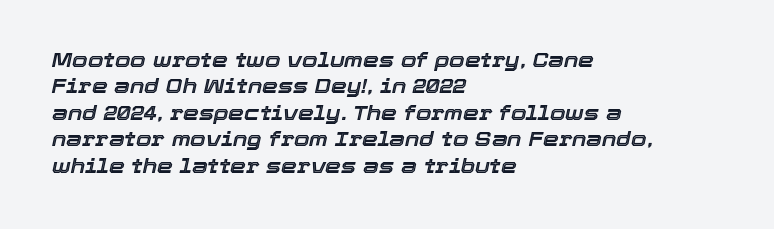
Q: Is the text italic (slanted)? A: Yes, it leans right by about 12 degrees.
Q: Is the text underlined? A: No.
Q: How is the paragraph aligned? A: Left-aligned.
Q: Is the spacing between letters normal or unusually wide? A: Normal.
Q: Is the spacing between lines tight, normal or loose? A: Normal.
